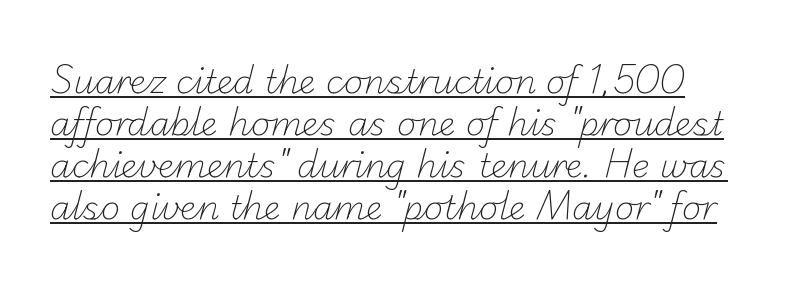
{"serif": "no", "bold": "no", "weight": "light", "width": "normal", "stroke_contrast": "low", "x_height": "small", "monospaced": "no", "underline": "yes", "line_spacing": "normal", "line_spacing_ratio": 1.27, "letter_spacing": "normal", "letter_spacing_em": 0.0, "glyph_px": 33}
